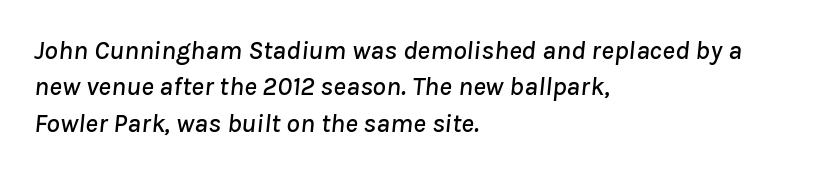
The image shows 27 px text type, italic (leaning right); set left-aligned, normal line spacing (1.35x), normal letter spacing, not underlined.
